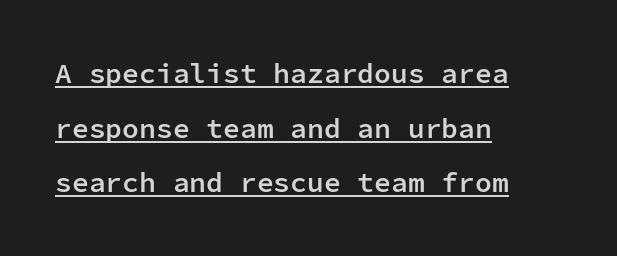
{"serif": "no", "italic": "no", "bold": "semi", "weight": "semibold", "width": "normal", "stroke_contrast": "low", "x_height": "medium", "monospaced": "yes", "underline": "yes", "align": "left", "line_spacing": "loose", "line_spacing_ratio": 1.95, "letter_spacing": "normal", "letter_spacing_em": 0.0, "glyph_px": 28}
